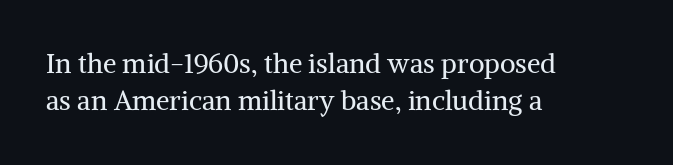
Interline gaps are of average width in this sample. Inter-character spacing is left at the font's built-in metrics. If you drew a line through each stem, it would be perfectly vertical. Words float on clear page, feet unadorned. Each line starts at the same left margin while the right side varies.
